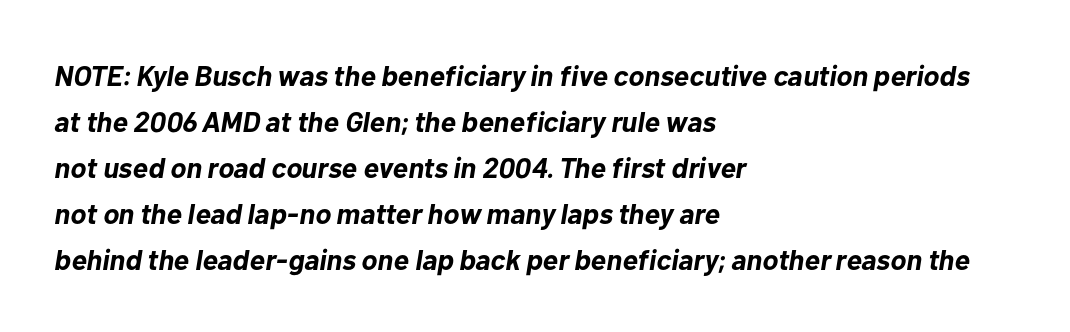
{"italic": "yes", "lean": "right", "slant_degrees": 10, "bold": "yes", "weight": "bold", "width": "normal", "stroke_contrast": "low", "x_height": "medium", "monospaced": "no", "underline": "no", "align": "left", "line_spacing": "normal", "line_spacing_ratio": 1.59, "letter_spacing": "normal", "letter_spacing_em": 0.0, "glyph_px": 29}
